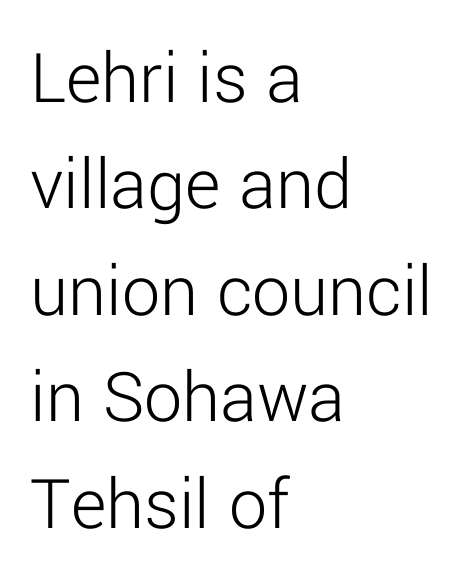
These lines were composed using upright roman letters. The typesetting does not lean heavy: it is not bold. Typographically, this falls in the sans-serif category. Compared with a centered layout, this one pins lines to the left instead. If you measured baseline to baseline, you'd find a middling distance.
